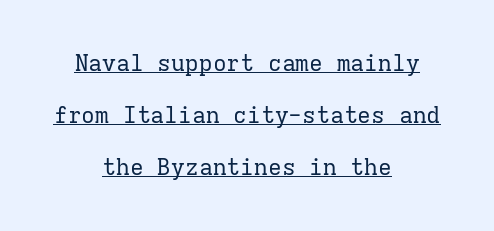
Is the block centered? Yes — each line is placed symmetrically about the middle. Caption: face not bold, strokes unweighted. Somebody hit Ctrl+U on this one — the words are underlined. The type is set solid horizontally, with unmodified tracking.
